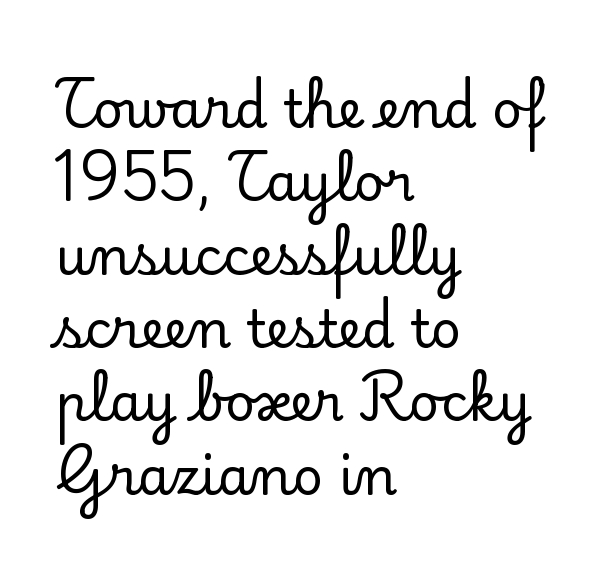
Q: Is the text italic (slanted)? A: No, it is upright.
Q: Is the typeface a serif or a sans-serif typeface? A: Serif.
Q: Is the text underlined? A: No.
Q: How is the paragraph aligned? A: Left-aligned.
Q: Is the spacing between letters normal or unusually wide? A: Normal.
Q: Is the spacing between lines tight, normal or loose? A: Normal.
Q: Width (condensed, normal, or wide)? A: Normal.
Q: Stroke contrast? A: Low.
Q: x-height? A: Small.
Q: Monospaced? A: No.
